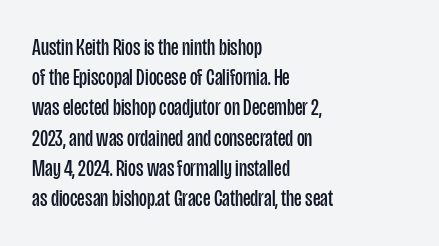
Q: Is the text bold? A: No.
Q: Is the text italic (slanted)? A: No, it is upright.
Q: Is the text underlined? A: No.
Q: How is the paragraph aligned? A: Left-aligned.
Q: Is the spacing between letters normal or unusually wide? A: Normal.
Q: Is the spacing between lines tight, normal or loose? A: Normal.
